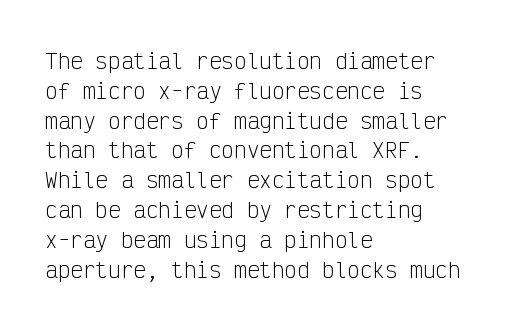
Quick note: interline space is typical. Nothing unusual about the tracking: characters are spaced as the font intends. Unmarked baselines from the first word to the last. No italicization has been applied; the sample stays upright.
